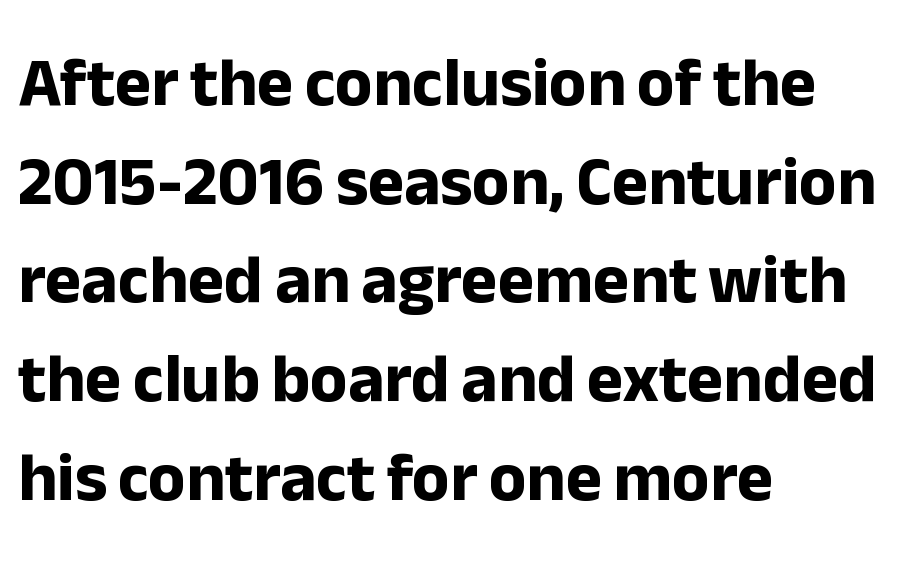
The image shows 69 px bold sans-serif type, upright; set left-aligned, normal line spacing (1.43x), normal letter spacing, not underlined; low stroke contrast and a medium x-height.
